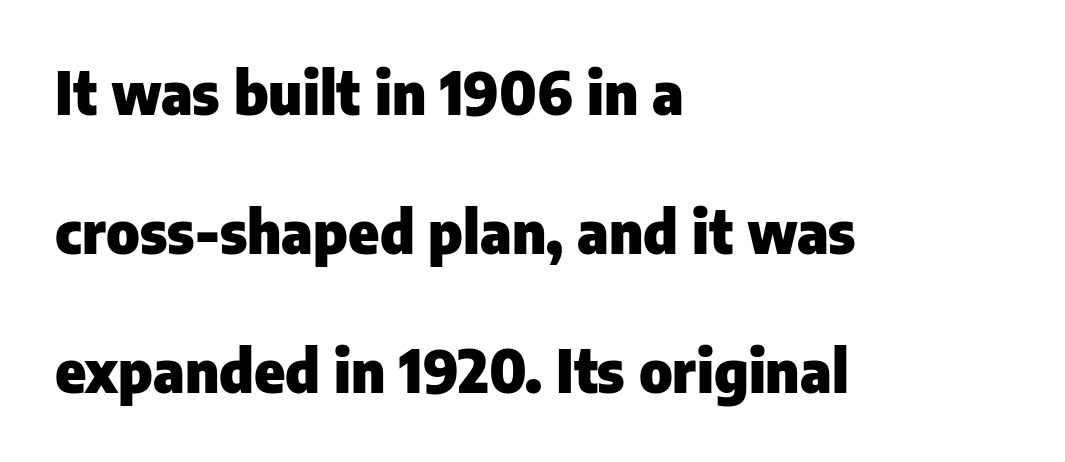
Set as a true bold cut, around the 700 mark. Check where the strokes stop: nothing finishes them off — pure sans. It's the straight-up-and-down kind of type. Rows of type keep a wide berth in the vertical direction.
